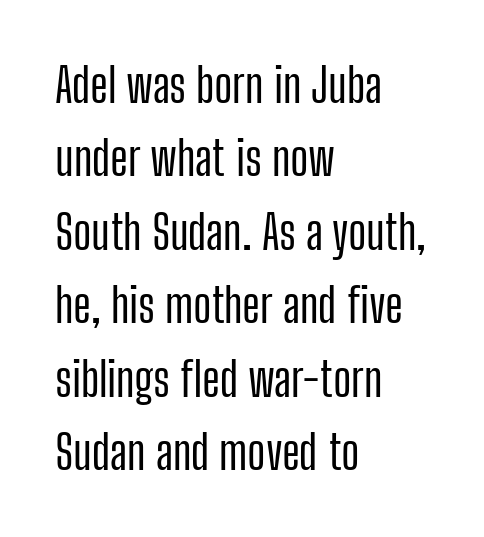
The image shows 48 px condensed sans-serif type, upright; set left-aligned, normal line spacing (1.53x), normal letter spacing, not underlined; low stroke contrast and a medium x-height.
